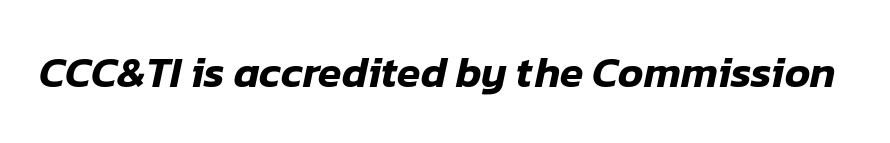
The image shows 43 px text type, italic (leaning right); set normal letter spacing, not underlined; low stroke contrast and a medium x-height.
